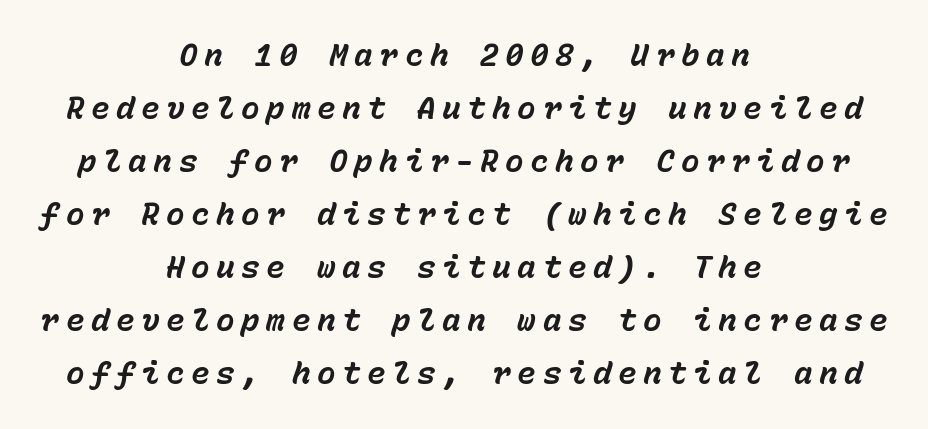
Q: Is the text bold? A: Yes.
Q: Is the text italic (slanted)? A: Yes, it leans right by about 15 degrees.
Q: Is the text underlined? A: No.
Q: How is the paragraph aligned? A: Centered.
Q: Is the spacing between letters normal or unusually wide? A: Unusually wide.
Q: Width (condensed, normal, or wide)? A: Normal.
Q: Stroke contrast? A: Low.
Q: x-height? A: Medium.
Q: Monospaced? A: Yes.
